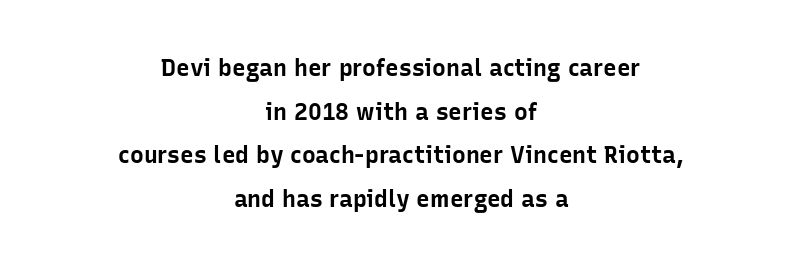
{"italic": "no", "bold": "yes", "underline": "no", "align": "center", "line_spacing": "loose", "line_spacing_ratio": 1.9, "letter_spacing": "normal", "letter_spacing_em": 0.0, "glyph_px": 23}
